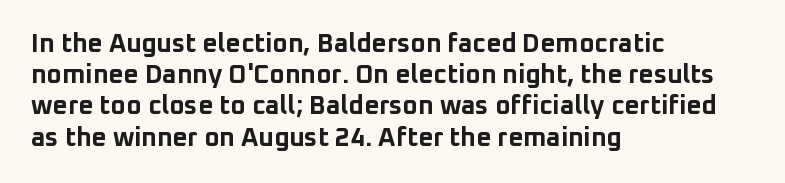
Q: Is the text bold? A: Yes.
Q: Is the text italic (slanted)? A: No, it is upright.
Q: Is the text underlined? A: No.
Q: How is the paragraph aligned? A: Left-aligned.
Q: Is the spacing between letters normal or unusually wide? A: Normal.
